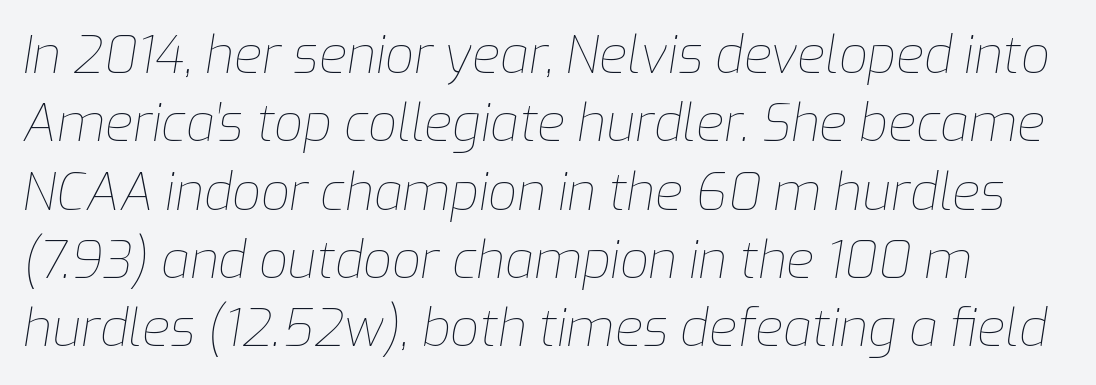
The image shows 51 px thin type, italic (leaning right); set normal line spacing (1.34x), normal letter spacing, not underlined; low stroke contrast and a medium x-height.
